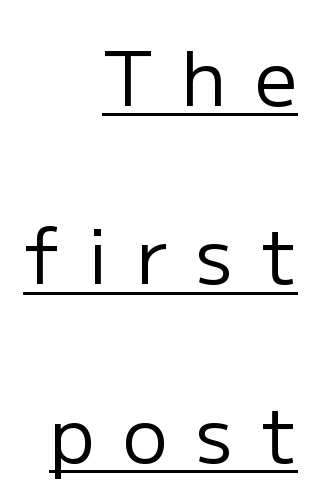
The image shows 75 px regular-weight sans-serif type, upright; set right-aligned, loose line spacing (2.38x), unusually wide letter spacing (+0.38 em), underlined; low stroke contrast and a medium x-height.
